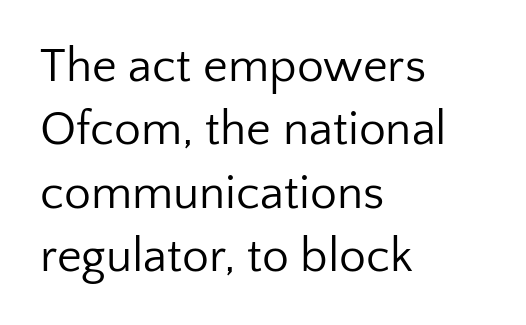
{"serif": "no", "italic": "no", "bold": "no", "weight": "regular", "width": "normal", "stroke_contrast": "low", "x_height": "medium", "monospaced": "no", "underline": "no", "align": "left", "line_spacing": "normal", "line_spacing_ratio": 1.32, "letter_spacing": "normal", "letter_spacing_em": 0.0, "glyph_px": 48}
